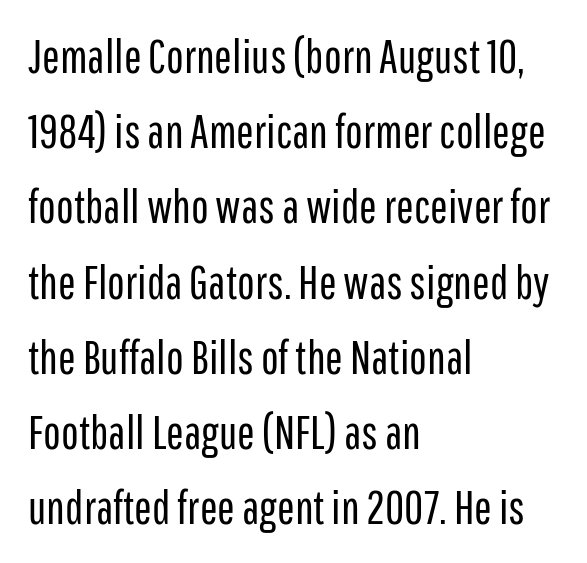
The image shows 47 px regular-weight, condensed sans-serif type, upright; set left-aligned, normal line spacing (1.6x), normal letter spacing, not underlined; low stroke contrast and a medium x-height.
